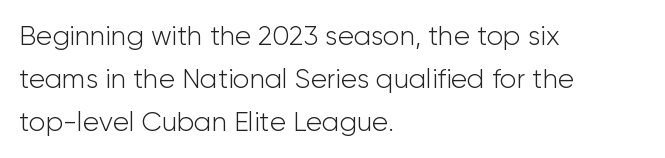
The image shows 27 px text type, upright; set left-aligned, normal line spacing (1.6x), normal letter spacing, not underlined.
